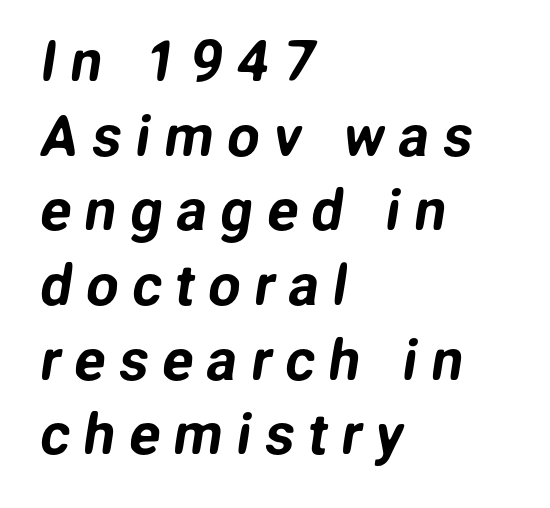
Q: Is the typeface a serif or a sans-serif typeface? A: Sans-serif.
Q: Is the text underlined? A: No.
Q: How is the paragraph aligned? A: Left-aligned.
Q: Is the spacing between letters normal or unusually wide? A: Unusually wide.
Q: Is the spacing between lines tight, normal or loose? A: Normal.
Q: Width (condensed, normal, or wide)? A: Normal.
Q: Stroke contrast? A: Low.
Q: x-height? A: Medium.
Q: Monospaced? A: No.
